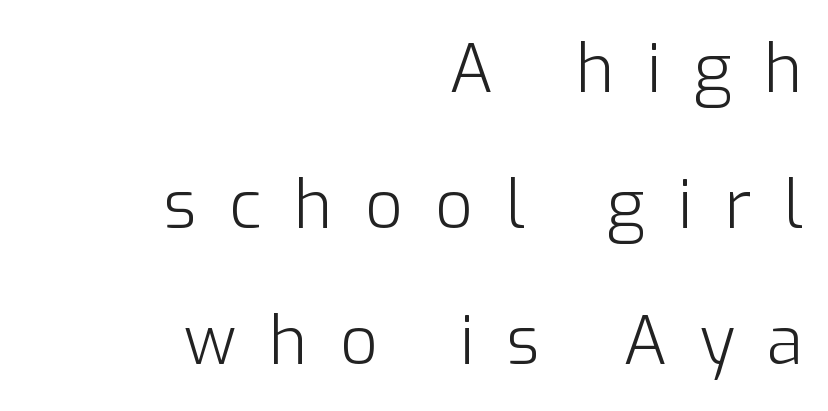
The image shows 66 px light sans-serif type, upright; set right-aligned, loose line spacing (2.06x), unusually wide letter spacing (+0.49 em), not underlined; low stroke contrast and a medium x-height.
